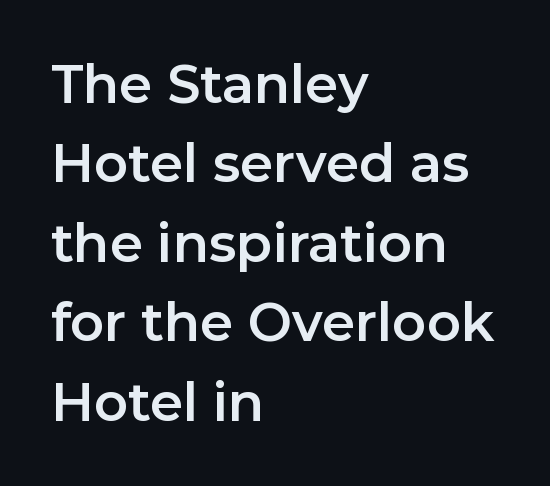
{"serif": "no", "italic": "no", "width": "normal", "stroke_contrast": "low", "x_height": "medium", "monospaced": "no", "underline": "no", "align": "left", "line_spacing": "normal", "line_spacing_ratio": 1.5, "letter_spacing": "normal", "letter_spacing_em": 0.0, "glyph_px": 53}
